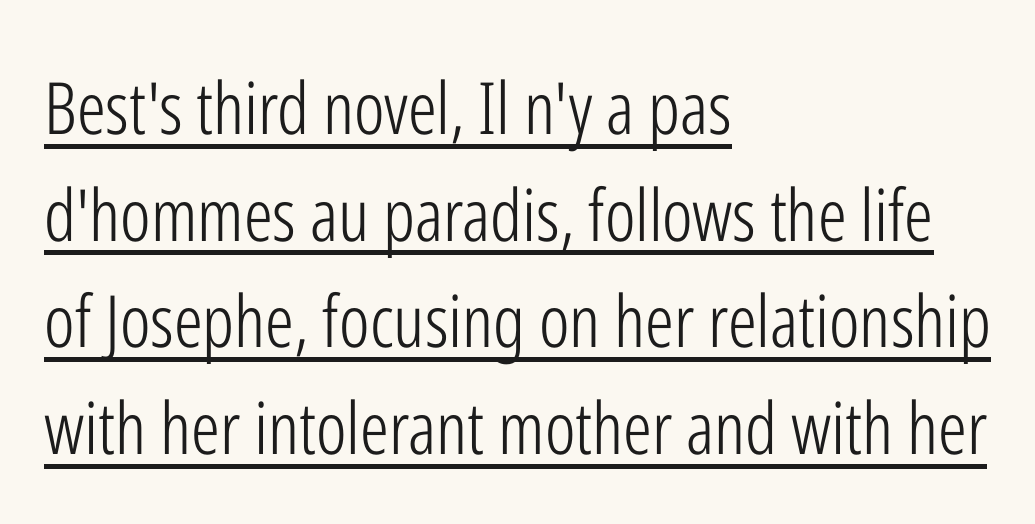
Q: Is the text bold? A: No.
Q: Is the text italic (slanted)? A: No, it is upright.
Q: Is the typeface a serif or a sans-serif typeface? A: Sans-serif.
Q: Is the text underlined? A: Yes.
Q: How is the paragraph aligned? A: Left-aligned.
Q: Is the spacing between letters normal or unusually wide? A: Normal.
Q: Is the spacing between lines tight, normal or loose? A: Normal.
Q: Width (condensed, normal, or wide)? A: Condensed.
Q: Stroke contrast? A: Low.
Q: x-height? A: Medium.
Q: Monospaced? A: No.
